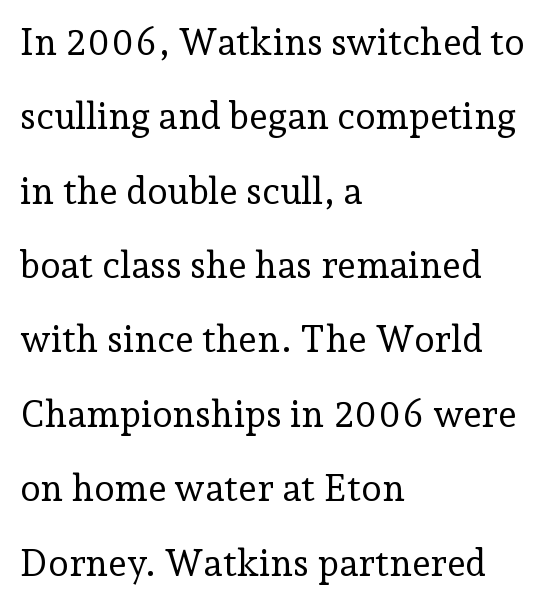
{"serif": "yes", "italic": "no", "bold": "no", "weight": "regular", "width": "normal", "stroke_contrast": "low", "x_height": "medium", "monospaced": "no", "underline": "no", "align": "left", "line_spacing": "loose", "line_spacing_ratio": 2.01, "letter_spacing": "normal", "letter_spacing_em": 0.0, "glyph_px": 37}
